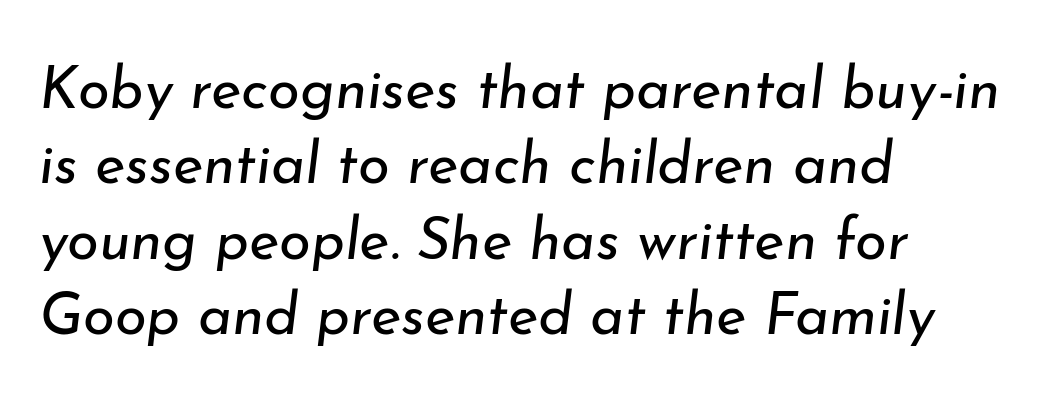
{"italic": "yes", "lean": "right", "slant_degrees": 7, "bold": "no", "weight": "regular", "width": "normal", "stroke_contrast": "low", "x_height": "small", "monospaced": "no", "underline": "no", "align": "left", "line_spacing": "normal", "line_spacing_ratio": 1.3, "letter_spacing": "normal", "letter_spacing_em": 0.0, "glyph_px": 58}
